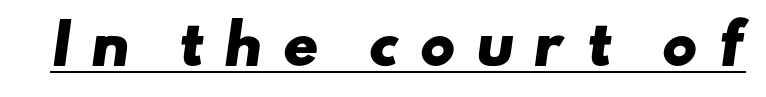
Q: Is the text bold? A: Yes.
Q: Is the typeface a serif or a sans-serif typeface? A: Sans-serif.
Q: Is the text underlined? A: Yes.
Q: Is the spacing between letters normal or unusually wide? A: Unusually wide.
Q: Width (condensed, normal, or wide)? A: Wide.
Q: Stroke contrast? A: Low.
Q: x-height? A: Small.
Q: Monospaced? A: No.
